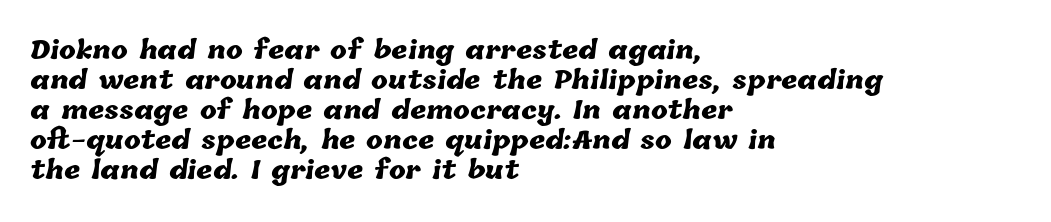
Q: Is the text bold? A: Yes.
Q: Is the text underlined? A: No.
Q: How is the paragraph aligned? A: Left-aligned.
Q: Is the spacing between letters normal or unusually wide? A: Normal.
